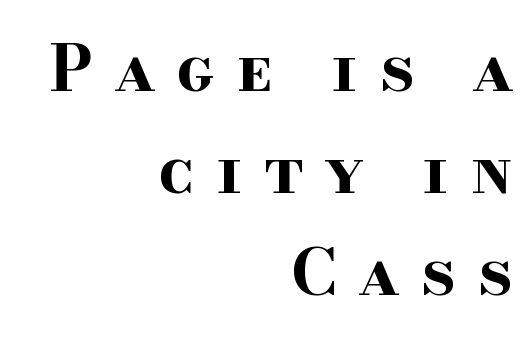
Is the block centered? No — it sits flush against the right margin. The glyphs are unaccompanied by any horizontal stroke below them. A typesetter would call this proportional, since set widths differ per character. Every letter is thick-stroked: bold, no question. Notice how the stems are strictly vertical — no italics here.
